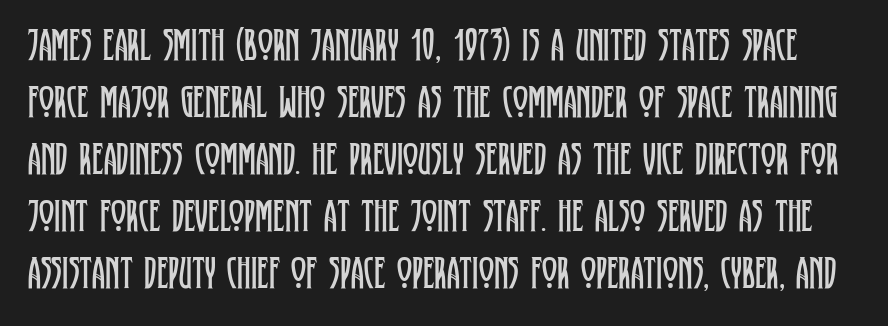
Q: Is the text bold? A: No.
Q: Is the text italic (slanted)? A: No, it is upright.
Q: Is the typeface a serif or a sans-serif typeface? A: Serif.
Q: Is the text underlined? A: No.
Q: Is the spacing between letters normal or unusually wide? A: Normal.
Q: Width (condensed, normal, or wide)? A: Condensed.
Q: Stroke contrast? A: Low.
Q: x-height? A: Large.
Q: Monospaced? A: No.
